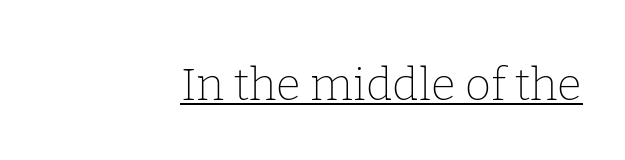
The image shows 45 px thin serif type, upright; set right-aligned, normal letter spacing, underlined; low stroke contrast and a medium x-height.
